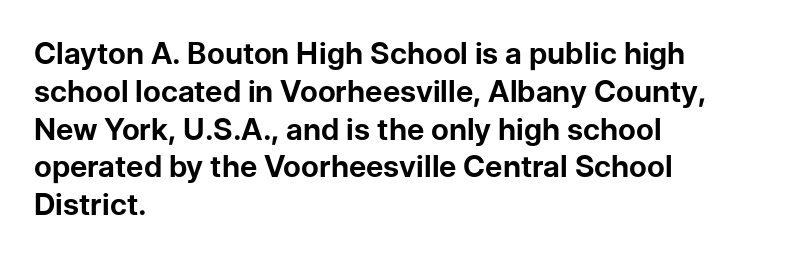
Q: Is the text bold? A: Yes.
Q: Is the text italic (slanted)? A: No, it is upright.
Q: Is the typeface a serif or a sans-serif typeface? A: Sans-serif.
Q: Is the text underlined? A: No.
Q: How is the paragraph aligned? A: Left-aligned.
Q: Is the spacing between letters normal or unusually wide? A: Normal.
Q: Is the spacing between lines tight, normal or loose? A: Normal.
Q: Width (condensed, normal, or wide)? A: Normal.
Q: Stroke contrast? A: Low.
Q: x-height? A: Medium.
Q: Monospaced? A: No.
